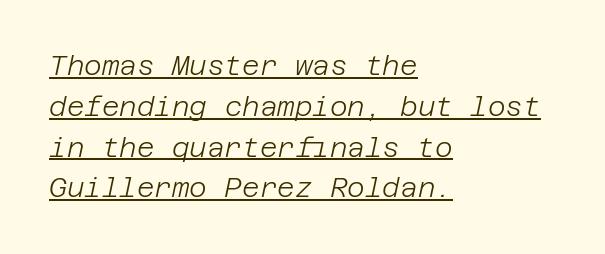
Q: Is the text bold? A: No.
Q: Is the text italic (slanted)? A: Yes, it leans right by about 12 degrees.
Q: Is the text underlined? A: Yes.
Q: How is the paragraph aligned? A: Left-aligned.
Q: Is the spacing between letters normal or unusually wide? A: Normal.
Q: Is the spacing between lines tight, normal or loose? A: Normal.
